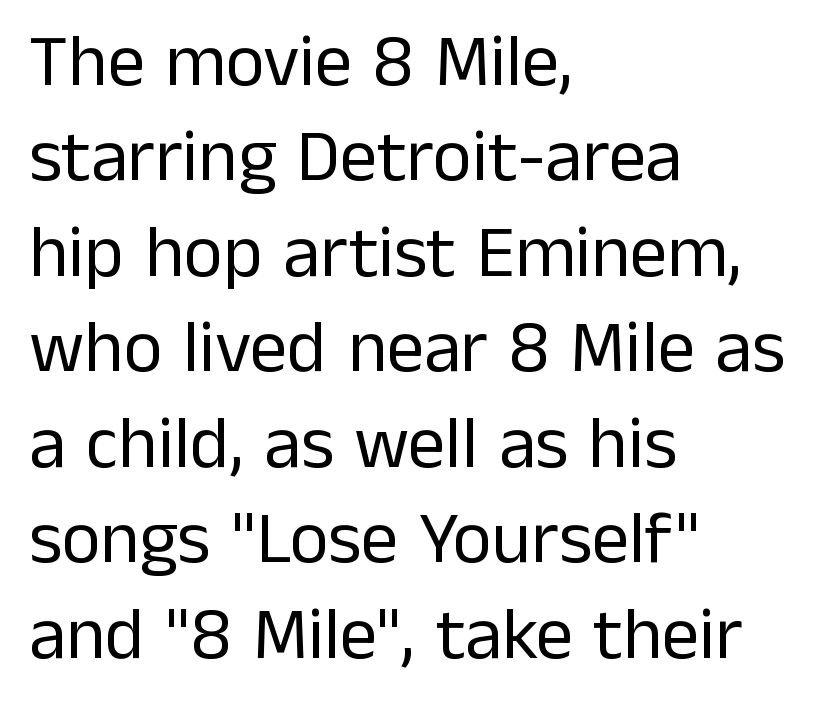
Stems and bowls with no extra thickness — not bold. The typesetter chose a ragged-right arrangement here. Nope, not italic — everything's standing straight. Evenly set lines give the paragraph a standard silhouette. The foot of each line stays bare and open.
